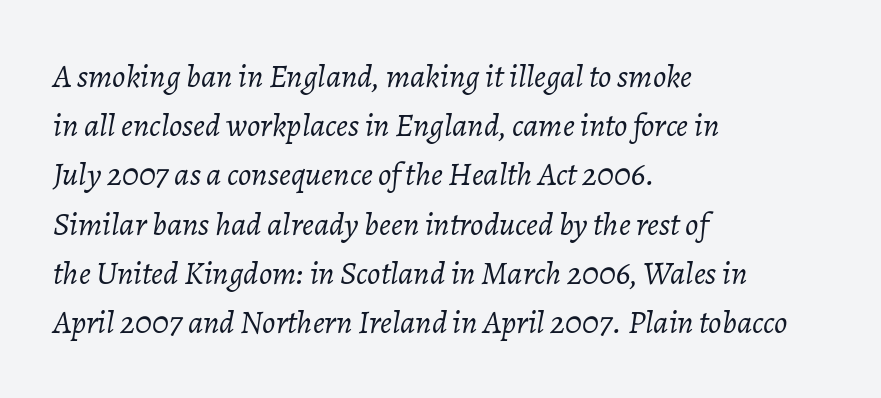
Q: Is the text bold? A: No.
Q: Is the text italic (slanted)? A: Yes, it leans right by about 7 degrees.
Q: Is the text underlined? A: No.
Q: How is the paragraph aligned? A: Left-aligned.
Q: Is the spacing between letters normal or unusually wide? A: Normal.
Q: Is the spacing between lines tight, normal or loose? A: Normal.
Q: Width (condensed, normal, or wide)? A: Normal.
Q: Stroke contrast? A: Low.
Q: x-height? A: Medium.
Q: Monospaced? A: No.
